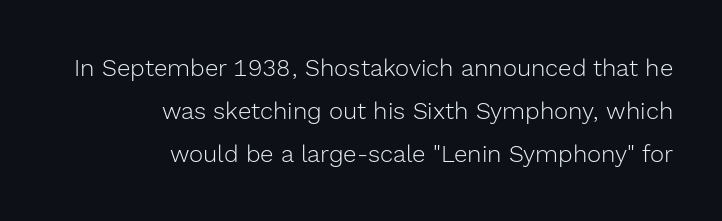
No heavy texture on the line: the type isn't bold. Compared with typical body copy, the letter spacing here is the same. Visually the block forms a straight wall on the right and a jagged coastline on the left. Nope, not italic — everything's standing straight.
